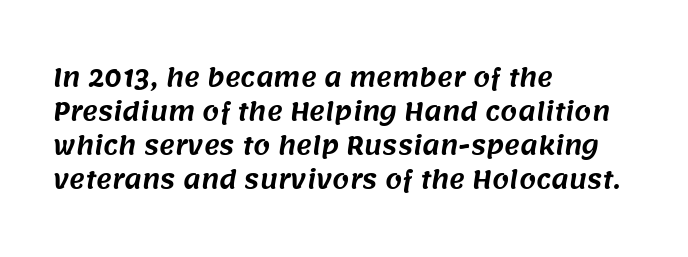
{"underline": "no", "align": "left", "line_spacing": "normal", "line_spacing_ratio": 1.41, "letter_spacing": "normal", "letter_spacing_em": 0.0, "glyph_px": 24}
